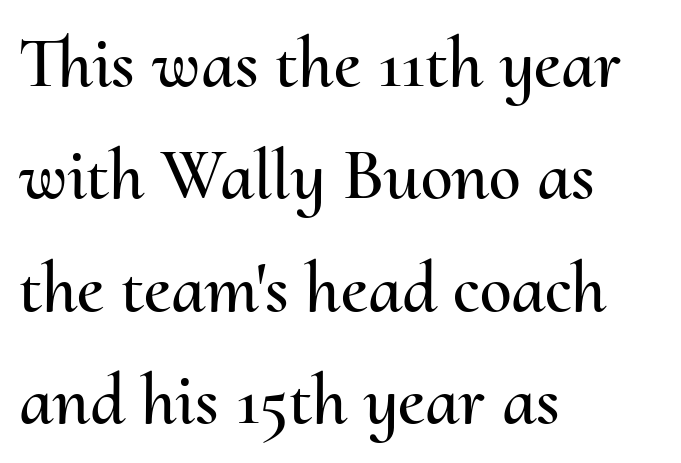
{"italic": "no", "width": "normal", "stroke_contrast": "medium", "x_height": "small", "monospaced": "no", "underline": "no", "align": "left", "line_spacing": "normal", "line_spacing_ratio": 1.56, "letter_spacing": "normal", "letter_spacing_em": 0.0, "glyph_px": 72}
